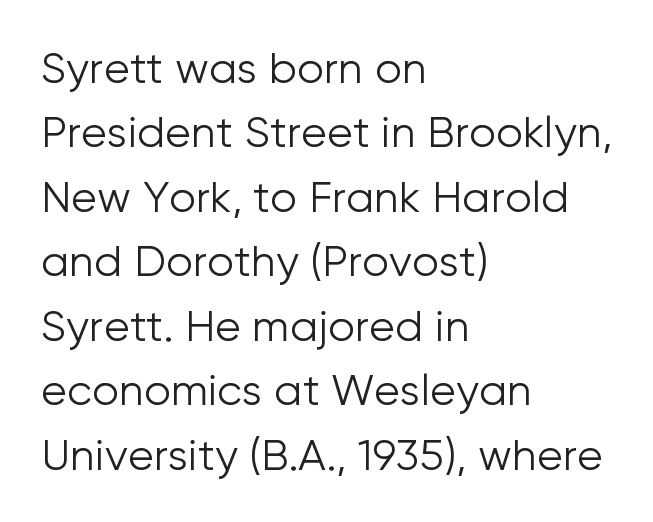
Q: Is the text bold? A: No.
Q: Is the text italic (slanted)? A: No, it is upright.
Q: Is the typeface a serif or a sans-serif typeface? A: Sans-serif.
Q: Is the text underlined? A: No.
Q: How is the paragraph aligned? A: Left-aligned.
Q: Is the spacing between letters normal or unusually wide? A: Normal.
Q: Is the spacing between lines tight, normal or loose? A: Normal.
Q: Width (condensed, normal, or wide)? A: Normal.
Q: Stroke contrast? A: Low.
Q: x-height? A: Medium.
Q: Monospaced? A: No.
